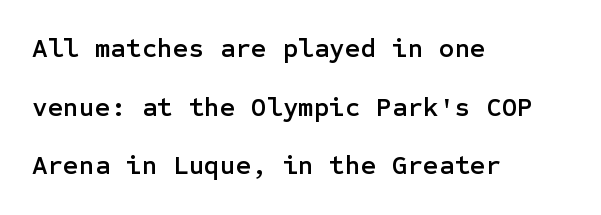
The image shows 27 px text type, upright; set left-aligned, loose line spacing (2.17x), normal letter spacing, not underlined.
